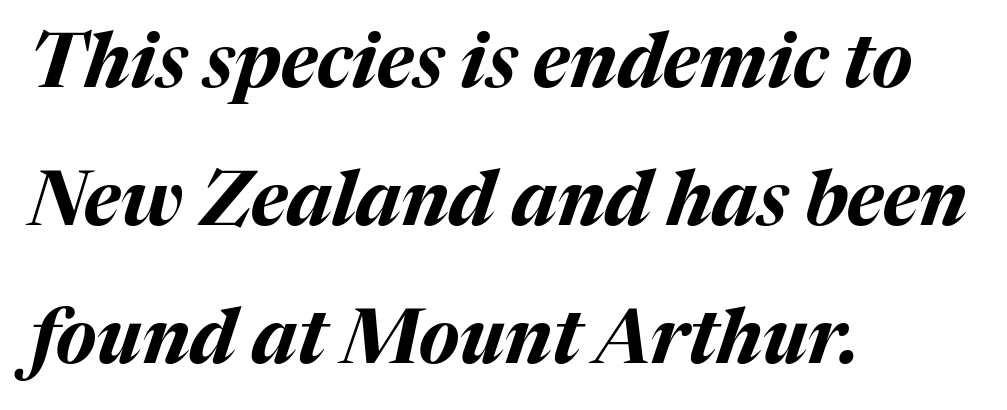
Horizontally, the lines are justified to the leading edge only. Underlining? Definitely not there. Compared with ordinary roman type, these characters are visibly tilted. Compared with an ordinary text face, these strokes are far heavier — a full bold.
